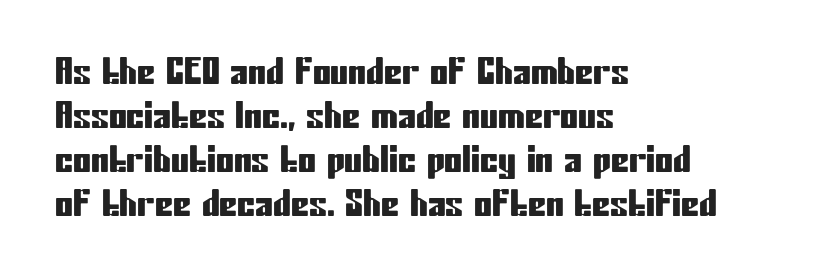
{"serif": "no", "italic": "no", "width": "condensed", "stroke_contrast": "low", "x_height": "medium", "monospaced": "no", "underline": "no", "align": "left", "line_spacing_ratio": 1.22, "letter_spacing": "normal", "letter_spacing_em": 0.0, "glyph_px": 36}
